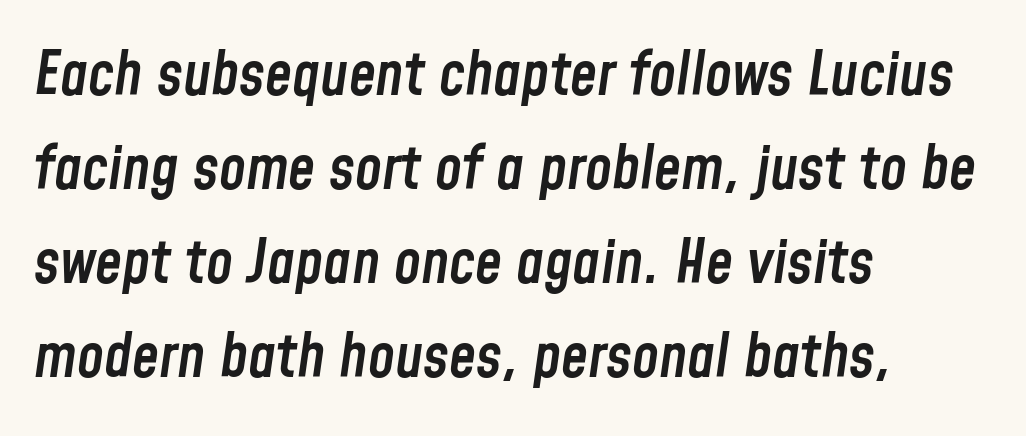
The image shows 61 px semibold, condensed type, italic (leaning right); set left-aligned, normal line spacing (1.54x), normal letter spacing, not underlined; low stroke contrast and a medium x-height.
